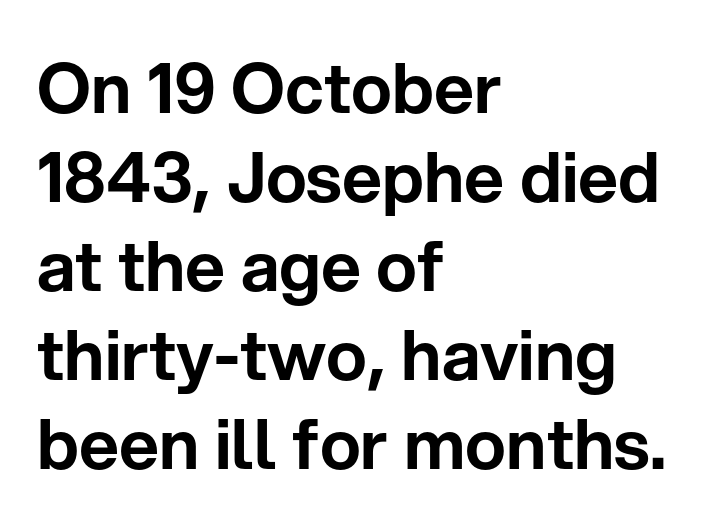
Q: Is the text italic (slanted)? A: No, it is upright.
Q: Is the typeface a serif or a sans-serif typeface? A: Sans-serif.
Q: Is the text underlined? A: No.
Q: How is the paragraph aligned? A: Left-aligned.
Q: Is the spacing between letters normal or unusually wide? A: Normal.
Q: Is the spacing between lines tight, normal or loose? A: Normal.
Q: Width (condensed, normal, or wide)? A: Normal.
Q: Stroke contrast? A: Low.
Q: x-height? A: Medium.
Q: Monospaced? A: No.
